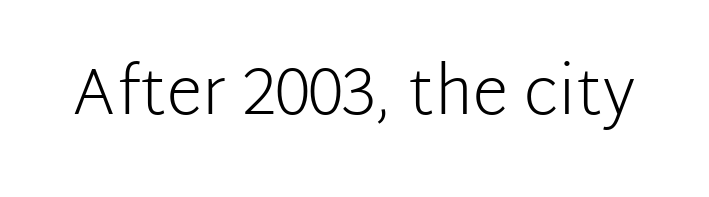
{"serif": "no", "italic": "no", "bold": "no", "weight": "light", "width": "normal", "stroke_contrast": "low", "x_height": "medium", "monospaced": "no", "underline": "no", "letter_spacing": "normal", "letter_spacing_em": 0.0, "glyph_px": 66}
